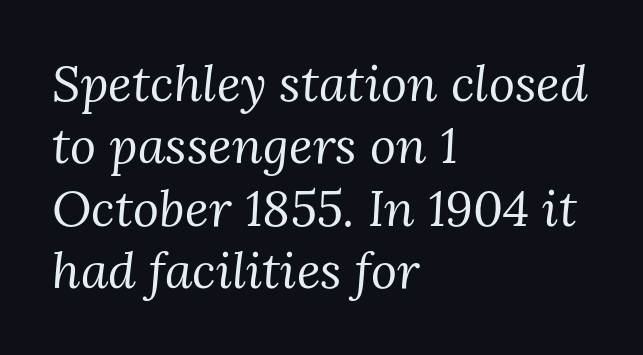
Q: Is the text bold? A: No.
Q: Is the text italic (slanted)? A: Yes, it leans right by about 3 degrees.
Q: Is the typeface a serif or a sans-serif typeface? A: Serif.
Q: Is the text underlined? A: No.
Q: How is the paragraph aligned? A: Left-aligned.
Q: Is the spacing between letters normal or unusually wide? A: Normal.
Q: Is the spacing between lines tight, normal or loose? A: Normal.
Q: Width (condensed, normal, or wide)? A: Normal.
Q: Stroke contrast? A: Medium.
Q: x-height? A: Medium.
Q: Monospaced? A: No.
